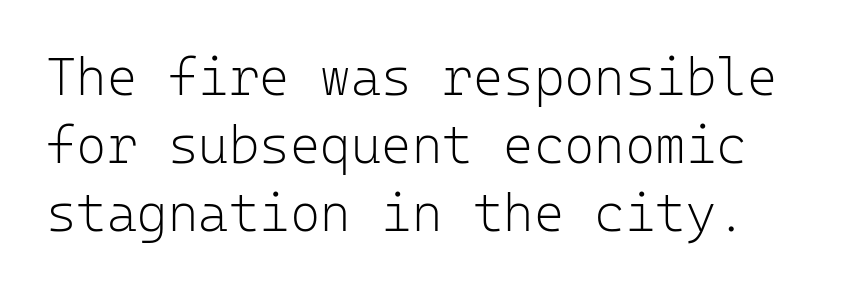
{"serif": "no", "italic": "no", "bold": "no", "weight": "light", "width": "normal", "stroke_contrast": "low", "x_height": "medium", "monospaced": "yes", "underline": "no", "line_spacing": "normal", "line_spacing_ratio": 1.31, "letter_spacing": "normal", "letter_spacing_em": 0.0, "glyph_px": 52}
